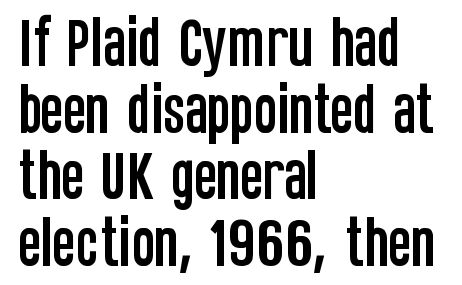
{"serif": "no", "italic": "no", "width": "condensed", "stroke_contrast": "low", "x_height": "large", "monospaced": "no", "underline": "no", "align": "left", "line_spacing_ratio": 1.21, "letter_spacing": "normal", "letter_spacing_em": 0.0, "glyph_px": 55}
